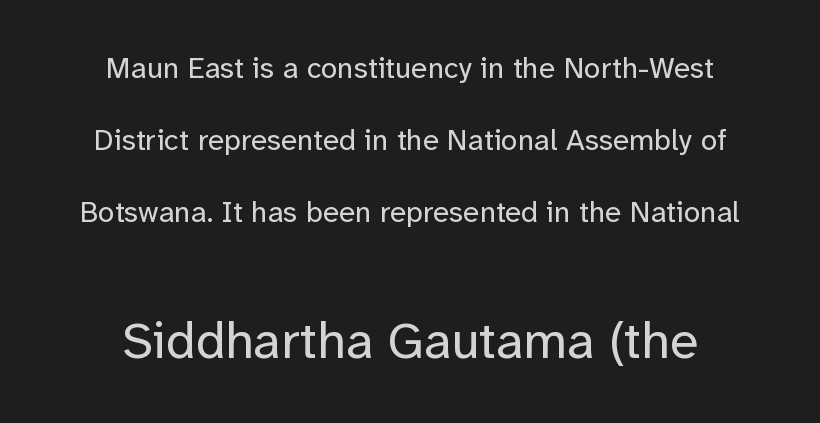
The image shows 52 px regular-weight sans-serif type, upright; set centered, loose line spacing (2.4x), normal letter spacing, not underlined; the second (bottom) block is 1.73x larger; low stroke contrast and a medium x-height.
